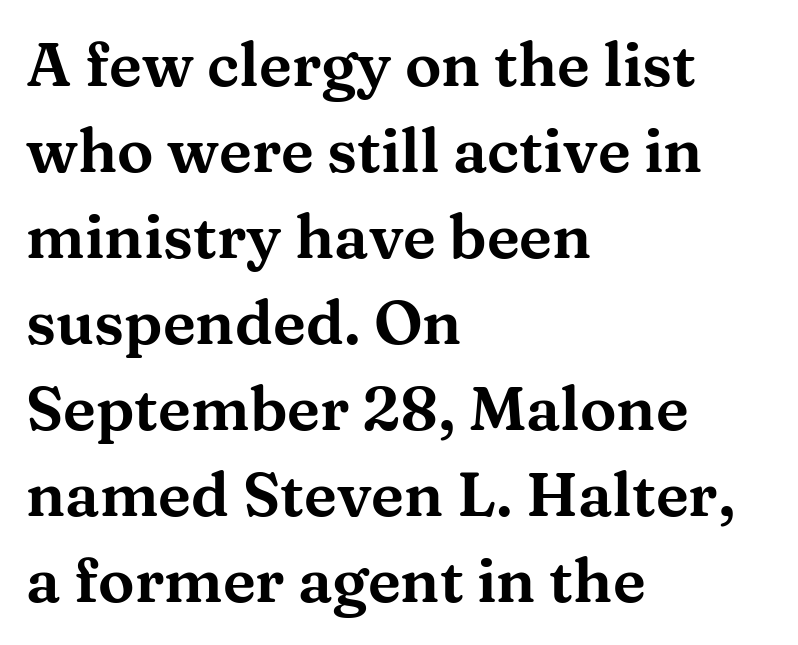
{"serif": "yes", "italic": "no", "width": "wide", "stroke_contrast": "medium", "x_height": "medium", "monospaced": "no", "underline": "no", "align": "left", "line_spacing": "normal", "line_spacing_ratio": 1.41, "letter_spacing": "normal", "letter_spacing_em": 0.0, "glyph_px": 61}
